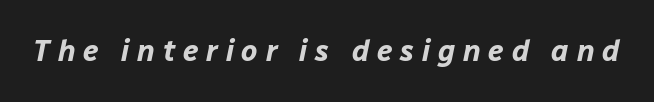
Q: Is the text bold? A: Yes.
Q: Is the text italic (slanted)? A: Yes, it leans right by about 12 degrees.
Q: Is the text underlined? A: No.
Q: Is the spacing between letters normal or unusually wide? A: Unusually wide.
Q: Width (condensed, normal, or wide)? A: Normal.
Q: Stroke contrast? A: Low.
Q: x-height? A: Medium.
Q: Monospaced? A: No.
